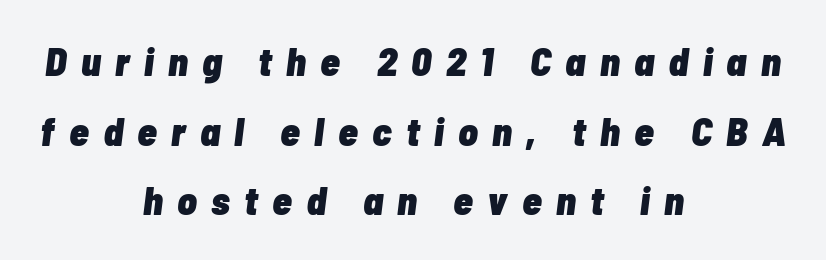
Q: Is the text bold? A: Yes.
Q: Is the text italic (slanted)? A: Yes, it leans right by about 7 degrees.
Q: Is the text underlined? A: No.
Q: How is the paragraph aligned? A: Centered.
Q: Is the spacing between letters normal or unusually wide? A: Unusually wide.
Q: Width (condensed, normal, or wide)? A: Condensed.
Q: Stroke contrast? A: Low.
Q: x-height? A: Medium.
Q: Monospaced? A: No.
